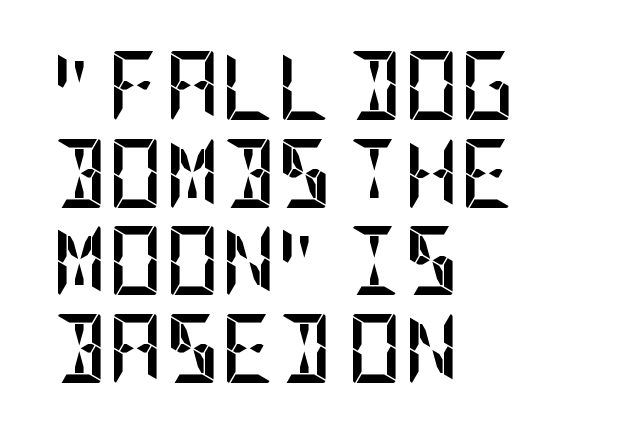
The image shows 69 px semibold, condensed sans-serif type, upright; set left-aligned, normal line spacing (1.27x), normal letter spacing, not underlined; low stroke contrast and a large x-height.
